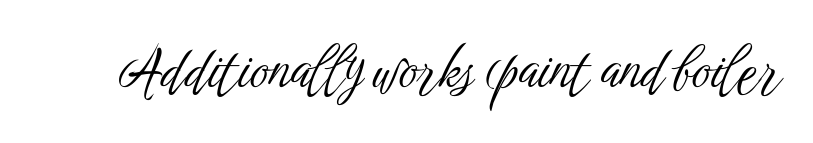
Q: Is the text bold? A: No.
Q: Is the text italic (slanted)? A: Yes.
Q: Is the typeface a serif or a sans-serif typeface? A: Sans-serif.
Q: Is the text underlined? A: No.
Q: Is the spacing between letters normal or unusually wide? A: Normal.
Q: Width (condensed, normal, or wide)? A: Condensed.
Q: Stroke contrast? A: Low.
Q: x-height? A: Medium.
Q: Monospaced? A: No.
